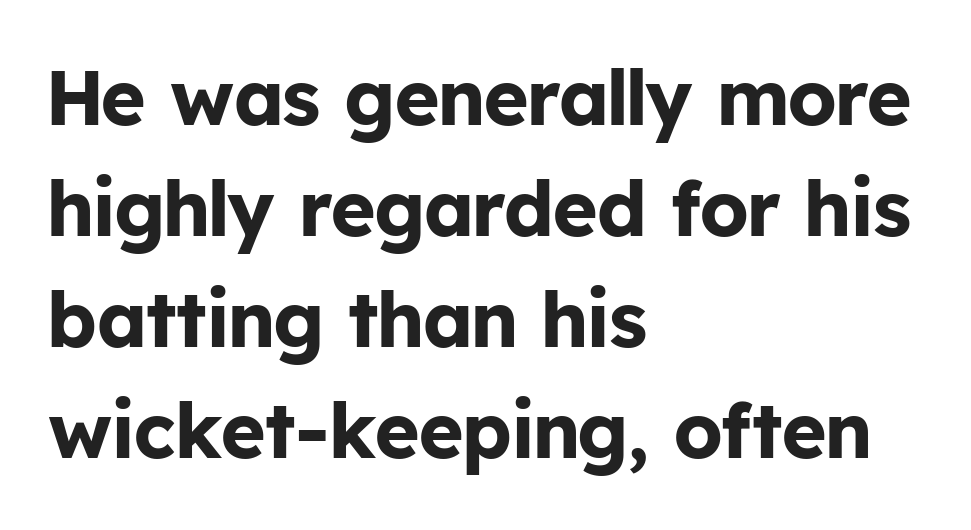
Q: Is the text bold? A: Yes.
Q: Is the text italic (slanted)? A: No, it is upright.
Q: Is the typeface a serif or a sans-serif typeface? A: Sans-serif.
Q: Is the text underlined? A: No.
Q: How is the paragraph aligned? A: Left-aligned.
Q: Is the spacing between letters normal or unusually wide? A: Normal.
Q: Is the spacing between lines tight, normal or loose? A: Normal.
Q: Width (condensed, normal, or wide)? A: Normal.
Q: Stroke contrast? A: Low.
Q: x-height? A: Medium.
Q: Monospaced? A: No.
